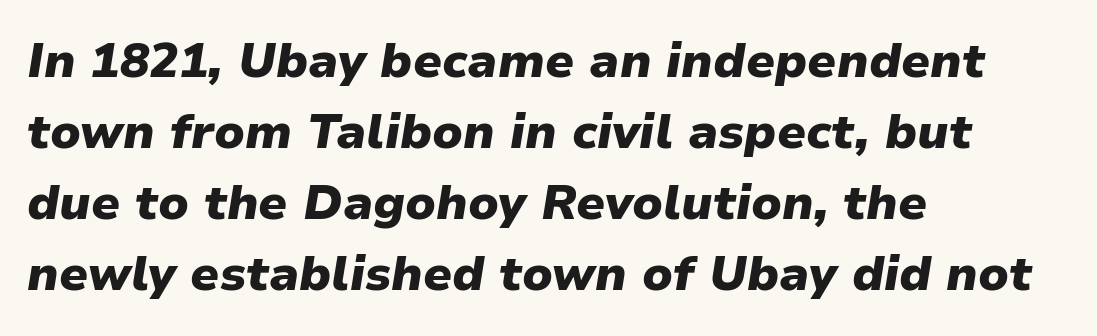
The image shows 49 px heavy type, italic (leaning right); set left-aligned, normal line spacing (1.45x), normal letter spacing, not underlined; low stroke contrast and a medium x-height.
